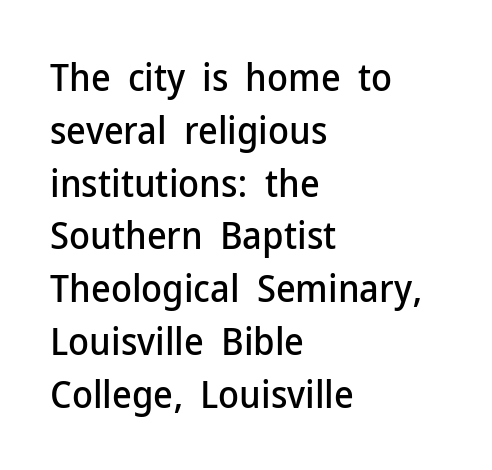
Q: Is the text italic (slanted)? A: No, it is upright.
Q: Is the typeface a serif or a sans-serif typeface? A: Sans-serif.
Q: Is the text underlined? A: No.
Q: How is the paragraph aligned? A: Left-aligned.
Q: Is the spacing between letters normal or unusually wide? A: Normal.
Q: Is the spacing between lines tight, normal or loose? A: Normal.
Q: Width (condensed, normal, or wide)? A: Normal.
Q: Stroke contrast? A: Low.
Q: x-height? A: Medium.
Q: Monospaced? A: No.
